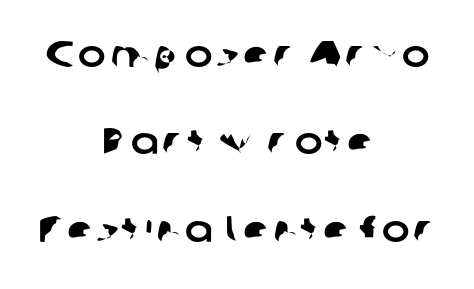
The image shows 37 px sans-serif type; set centered, loose line spacing (2.36x), not underlined; low stroke contrast and a medium x-height.
